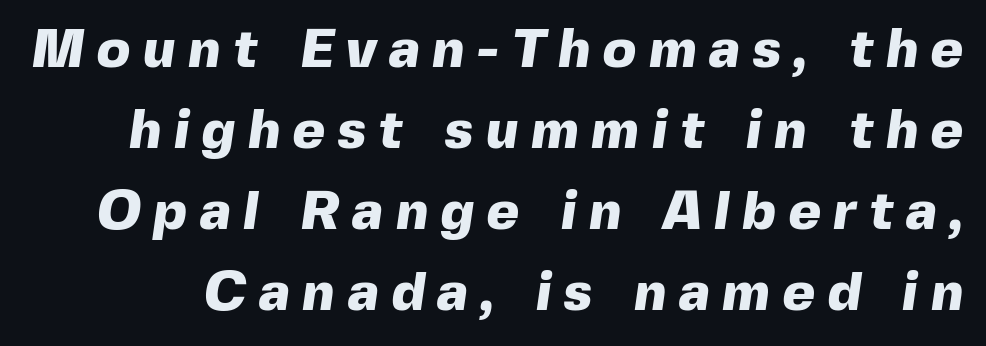
Q: Is the text bold? A: Yes.
Q: Is the typeface a serif or a sans-serif typeface? A: Sans-serif.
Q: Is the text underlined? A: No.
Q: Is the spacing between letters normal or unusually wide? A: Unusually wide.
Q: Is the spacing between lines tight, normal or loose? A: Normal.
Q: Width (condensed, normal, or wide)? A: Normal.
Q: x-height? A: Medium.
Q: Monospaced? A: No.
